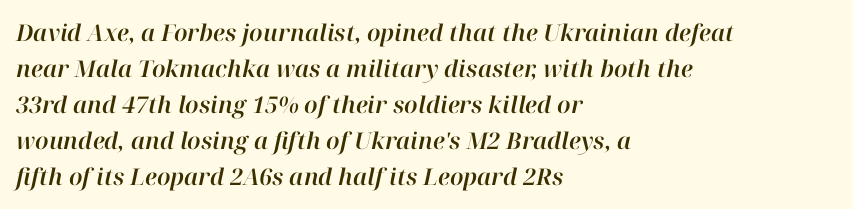
{"italic": "yes", "lean": "right", "slant_degrees": 12, "underline": "no", "align": "left", "line_spacing": "normal", "line_spacing_ratio": 1.57, "letter_spacing": "normal", "letter_spacing_em": 0.0, "glyph_px": 23}
